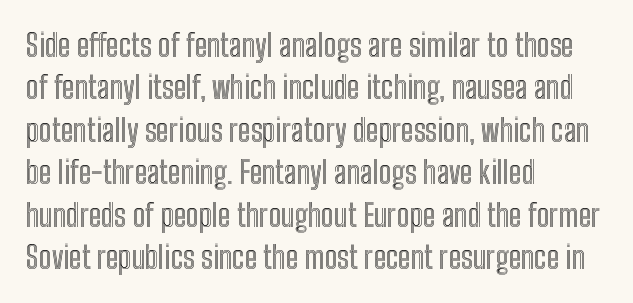
Q: Is the text italic (slanted)? A: No, it is upright.
Q: Is the text underlined? A: No.
Q: How is the paragraph aligned? A: Left-aligned.
Q: Is the spacing between letters normal or unusually wide? A: Normal.
Q: Is the spacing between lines tight, normal or loose? A: Normal.
Q: Width (condensed, normal, or wide)? A: Condensed.
Q: x-height? A: Medium.
Q: Monospaced? A: No.
